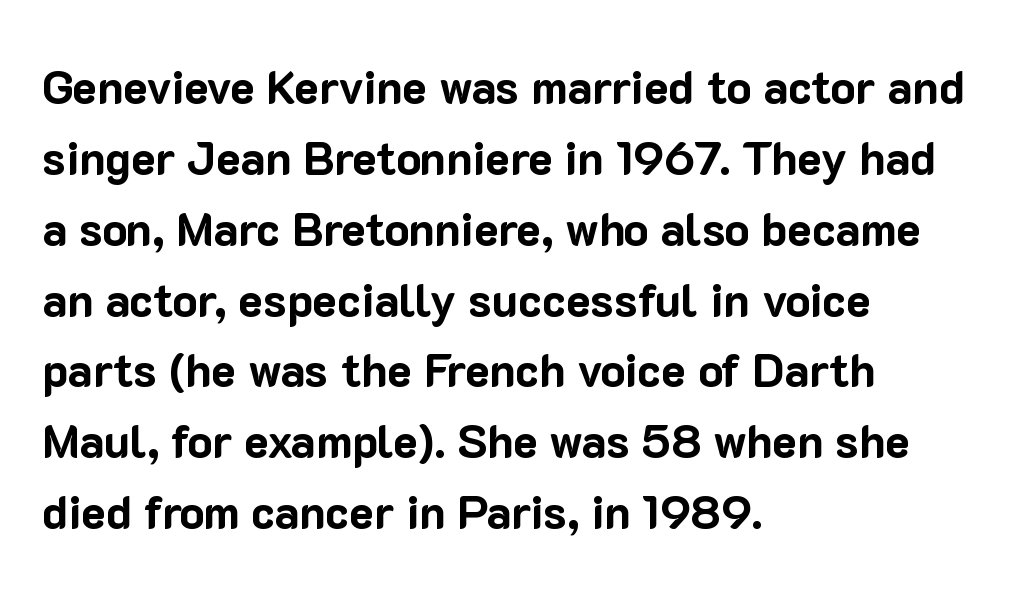
What weight is shown? A full bold with thick strokes. Here the glyphs are tracked normally, forming tight word shapes. The letters carry no serifs — their stems end cleanly without finishing strokes. The rag falls on the right side of this text block.
